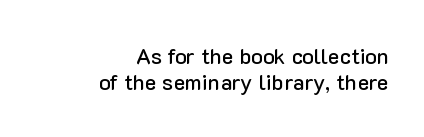
Q: Is the text italic (slanted)? A: No, it is upright.
Q: Is the text underlined? A: No.
Q: How is the paragraph aligned? A: Right-aligned.
Q: Is the spacing between letters normal or unusually wide? A: Normal.
